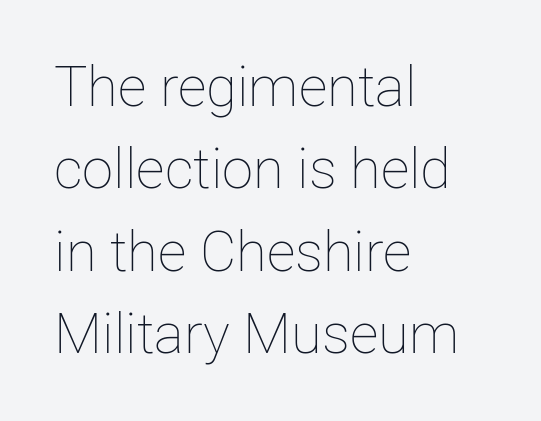
Q: Is the text bold? A: No.
Q: Is the text italic (slanted)? A: No, it is upright.
Q: Is the text underlined? A: No.
Q: How is the paragraph aligned? A: Left-aligned.
Q: Is the spacing between letters normal or unusually wide? A: Normal.
Q: Is the spacing between lines tight, normal or loose? A: Normal.
Q: Width (condensed, normal, or wide)? A: Normal.
Q: Stroke contrast? A: Low.
Q: x-height? A: Medium.
Q: Monospaced? A: No.
